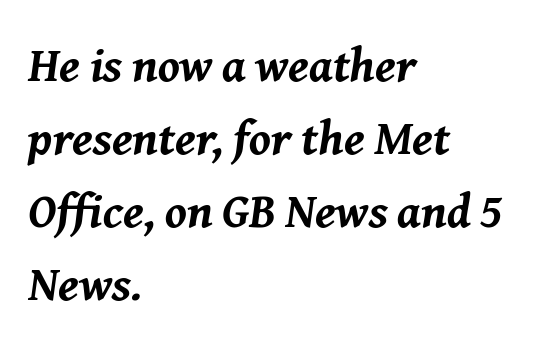
Q: Is the text bold? A: Yes.
Q: Is the text italic (slanted)? A: Yes, it leans right by about 8 degrees.
Q: Is the text underlined? A: No.
Q: How is the paragraph aligned? A: Left-aligned.
Q: Is the spacing between letters normal or unusually wide? A: Normal.
Q: Is the spacing between lines tight, normal or loose? A: Normal.
Q: Width (condensed, normal, or wide)? A: Normal.
Q: Stroke contrast? A: Medium.
Q: x-height? A: Medium.
Q: Monospaced? A: No.
